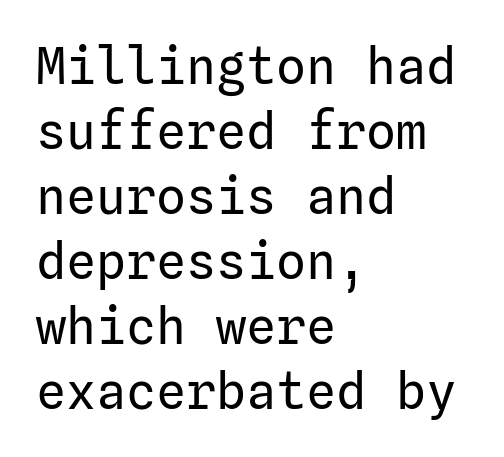
The image shows 50 px regular-weight sans-serif type, upright; set left-aligned, normal line spacing (1.3x), normal letter spacing, not underlined; low stroke contrast and a medium x-height.
